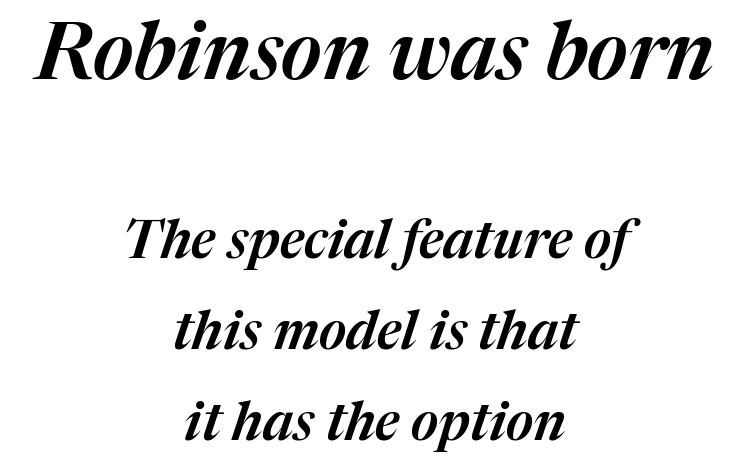
Decoration check: the copy has no underline. Is this a fixed-width face? No — the glyphs have proportional, varying widths. Is the type slanted? Yes — the strokes lean at a clear angle. The lines in this sample share a center point and differ in where they start and stop. Typesetter's note — upper block bumped up in size, lower block left smaller.
